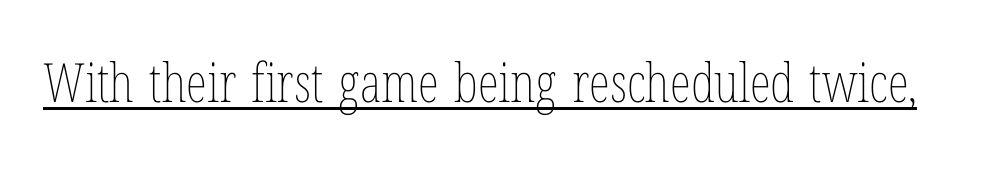
The image shows 54 px thin, condensed type, upright; set normal letter spacing, underlined; low stroke contrast and a medium x-height.
